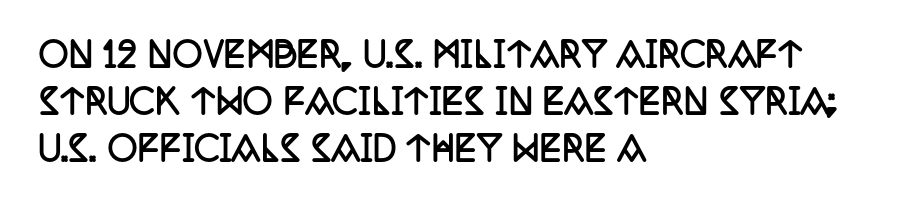
{"serif": "yes", "italic": "no", "bold": "yes", "weight": "semibold", "width": "condensed", "stroke_contrast": "low", "x_height": "large", "monospaced": "no", "underline": "no", "align": "left", "line_spacing": "normal", "line_spacing_ratio": 1.43, "letter_spacing": "normal", "letter_spacing_em": 0.0, "glyph_px": 33}
